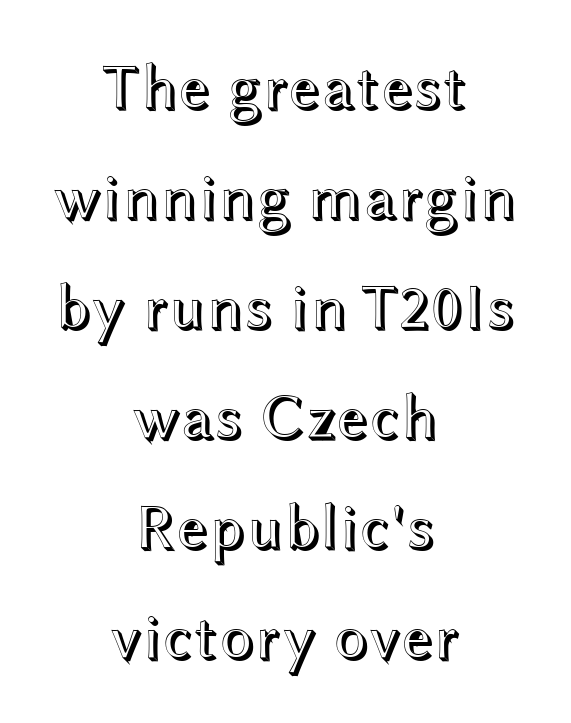
{"italic": "no", "width": "wide", "x_height": "medium", "monospaced": "no", "underline": "no", "align": "center", "line_spacing_ratio": 1.72, "letter_spacing": "normal", "letter_spacing_em": 0.0, "glyph_px": 64}
